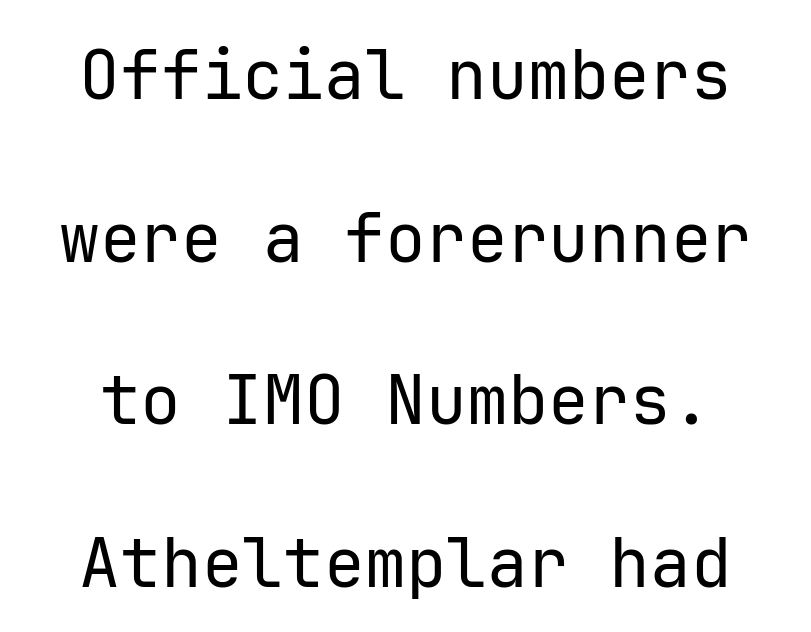
Q: Is the text bold? A: No.
Q: Is the text italic (slanted)? A: No, it is upright.
Q: Is the typeface a serif or a sans-serif typeface? A: Sans-serif.
Q: Is the text underlined? A: No.
Q: Is the spacing between letters normal or unusually wide? A: Normal.
Q: Is the spacing between lines tight, normal or loose? A: Loose.
Q: Width (condensed, normal, or wide)? A: Normal.
Q: Stroke contrast? A: Low.
Q: x-height? A: Medium.
Q: Monospaced? A: Yes.
